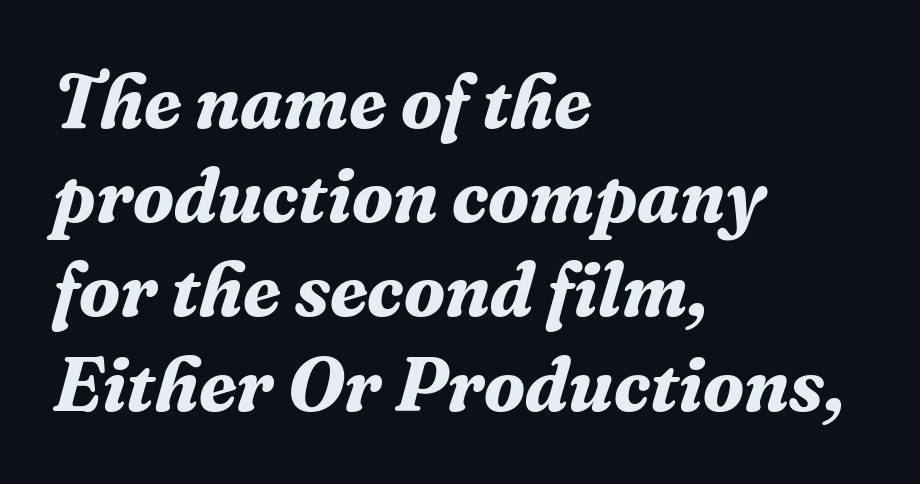
Q: Is the text bold? A: Yes.
Q: Is the text italic (slanted)? A: Yes, it leans right by about 16 degrees.
Q: Is the typeface a serif or a sans-serif typeface? A: Serif.
Q: Is the text underlined? A: No.
Q: How is the paragraph aligned? A: Left-aligned.
Q: Is the spacing between letters normal or unusually wide? A: Normal.
Q: Width (condensed, normal, or wide)? A: Normal.
Q: Stroke contrast? A: Medium.
Q: x-height? A: Medium.
Q: Monospaced? A: No.
